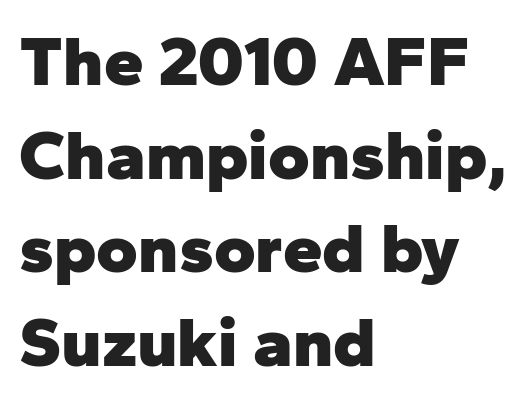
Q: Is the text bold? A: Yes.
Q: Is the text italic (slanted)? A: No, it is upright.
Q: Is the typeface a serif or a sans-serif typeface? A: Sans-serif.
Q: Is the text underlined? A: No.
Q: How is the paragraph aligned? A: Left-aligned.
Q: Is the spacing between letters normal or unusually wide? A: Normal.
Q: Is the spacing between lines tight, normal or loose? A: Normal.
Q: Width (condensed, normal, or wide)? A: Normal.
Q: Stroke contrast? A: Low.
Q: x-height? A: Medium.
Q: Monospaced? A: No.
